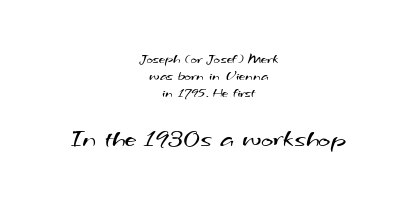
Q: Is the text bold? A: No.
Q: Is the text underlined? A: No.
Q: How is the paragraph aligned? A: Centered.
Q: Is the spacing between letters normal or unusually wide? A: Normal.
Q: Which block of text is set in a larger size, the first (top) or the second (bottom)? A: The second (bottom) one.
